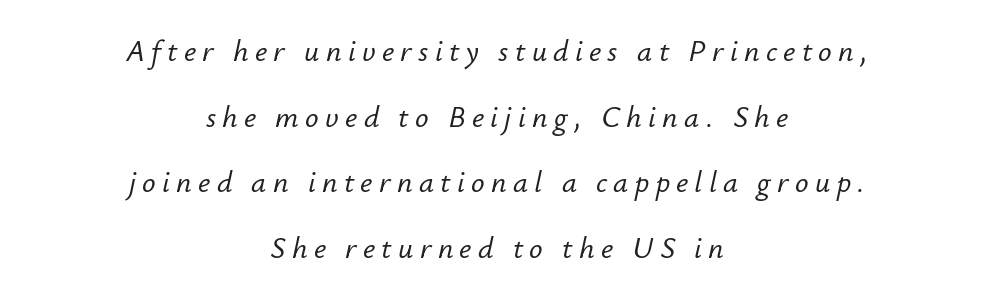
{"italic": "yes", "lean": "right", "slant_degrees": 12, "width": "normal", "stroke_contrast": "low", "x_height": "small", "monospaced": "no", "underline": "no", "align": "center", "line_spacing": "loose", "line_spacing_ratio": 2.19, "letter_spacing": "wide", "letter_spacing_em": 0.21, "glyph_px": 30}
